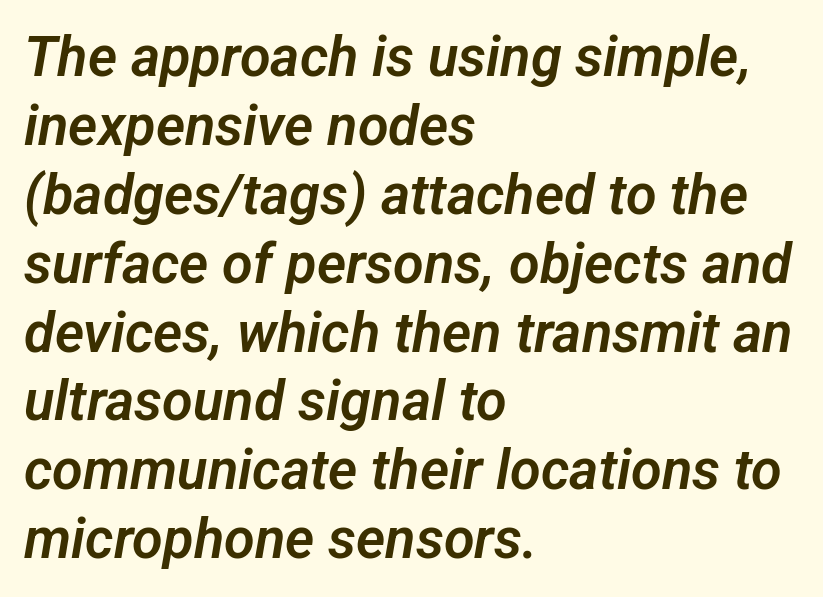
The image shows 56 px sans-serif type; set left-aligned, line spacing 1.23x, normal letter spacing, not underlined; low stroke contrast and a medium x-height.
